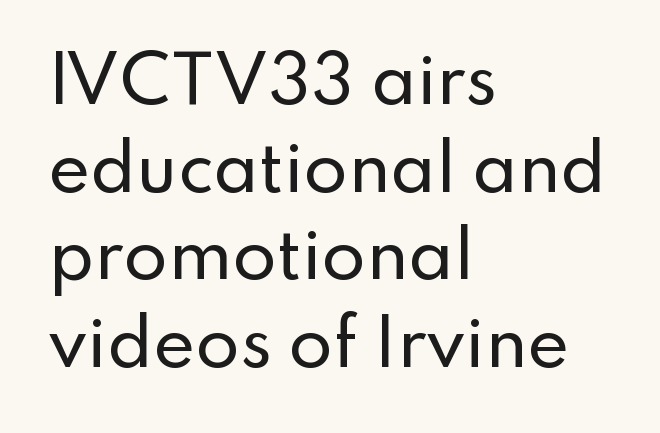
Vertically, the passage feels balanced, rows spaced as you'd expect. Examine the stroke ends and you'll find no serifs. The letters advance in unequal steps, a hallmark of proportional type. Unlike italic type, these characters show no tilt at all.
